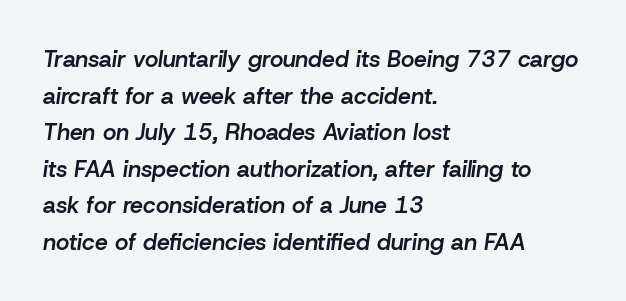
{"italic": "yes", "lean": "right", "slant_degrees": 8, "bold": "semi", "underline": "no", "align": "left", "line_spacing": "normal", "line_spacing_ratio": 1.59, "letter_spacing": "normal", "letter_spacing_em": 0.0, "glyph_px": 23}
